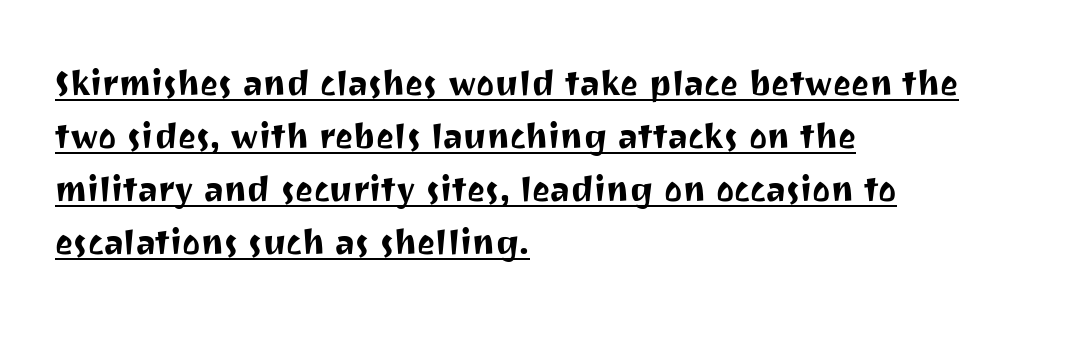
You could not count columns in this text — the font is proportionally spaced. A classic flush-left, rag-right setting is used for this passage. How are the letters spaced? Ordinarily, with no added tracking. The passage shown is typeset with a sans-serif family. The face used here appears with an underline applied.
